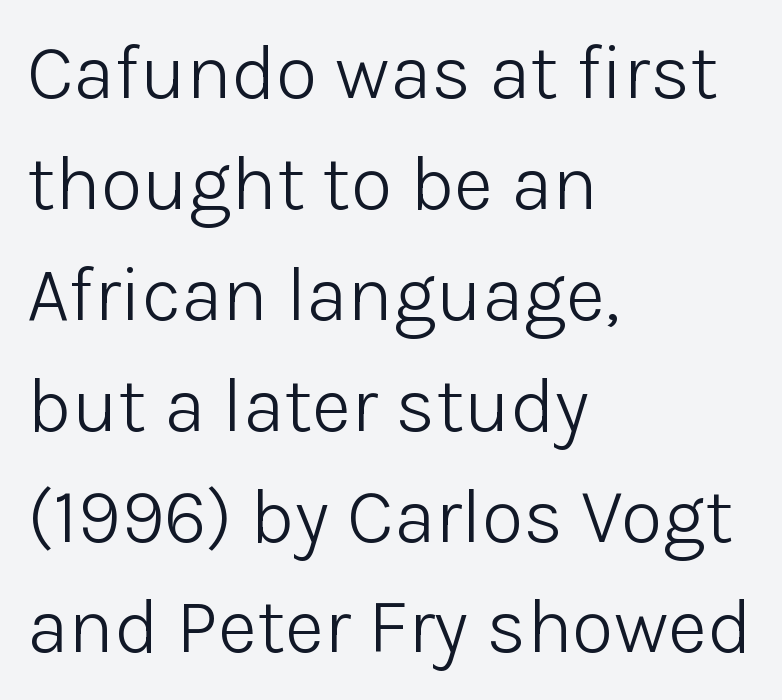
The image shows 77 px light sans-serif type, upright; set left-aligned, normal line spacing (1.44x), normal letter spacing, not underlined; low stroke contrast and a medium x-height.
